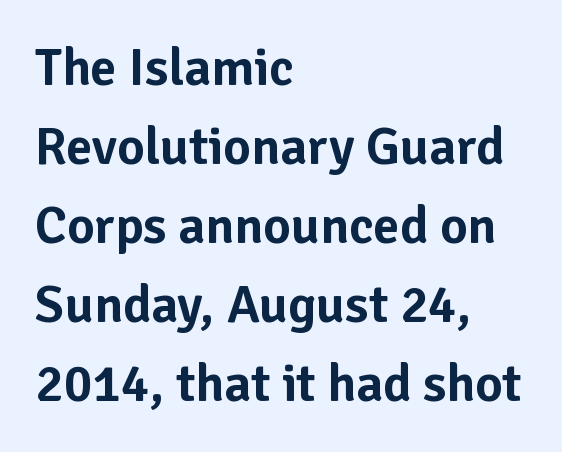
{"serif": "no", "italic": "no", "width": "normal", "stroke_contrast": "low", "x_height": "medium", "monospaced": "no", "underline": "no", "align": "left", "line_spacing": "normal", "line_spacing_ratio": 1.49, "letter_spacing": "normal", "letter_spacing_em": 0.0, "glyph_px": 53}
